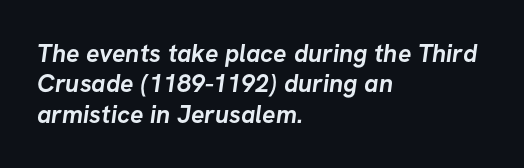
Summary of weight: heavy, a full bold. Lines of text with bare space underneath. Notice how the passage keeps a crisp vertical edge on the left only. The passage shown has conventional tracking throughout.
